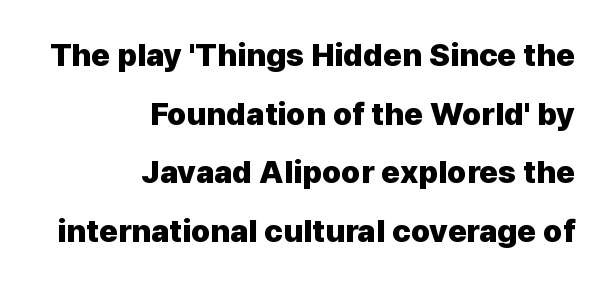
The image shows 32 px heavy sans-serif type, upright; set right-aligned, line spacing 1.83x, normal letter spacing, not underlined; low stroke contrast and a medium x-height.
